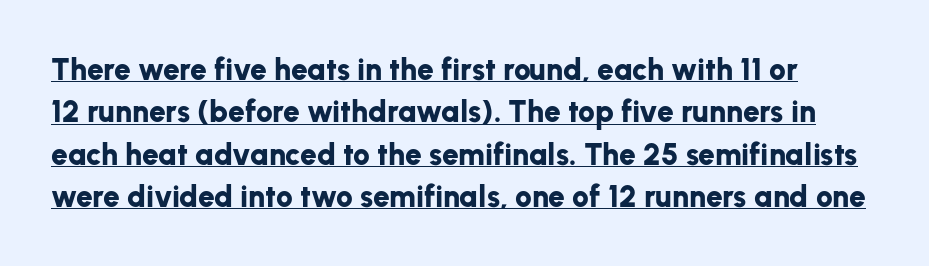
{"serif": "no", "italic": "no", "bold": "yes", "weight": "bold", "width": "normal", "stroke_contrast": "low", "x_height": "medium", "monospaced": "no", "underline": "yes", "line_spacing": "normal", "line_spacing_ratio": 1.41, "letter_spacing": "normal", "letter_spacing_em": 0.0, "glyph_px": 30}
